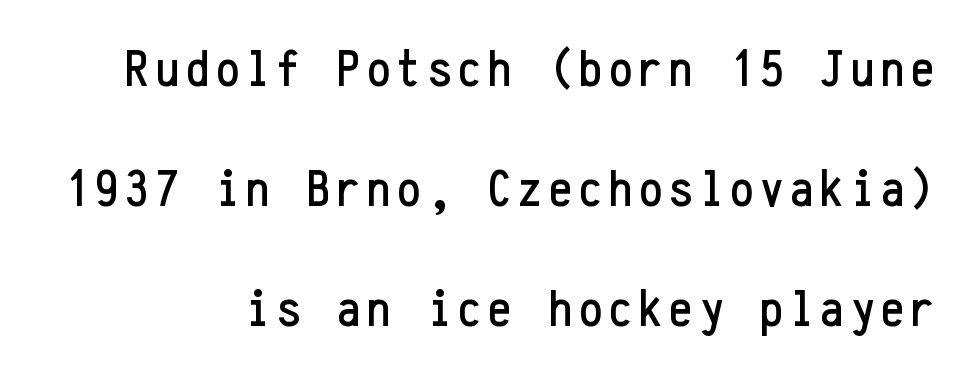
The image shows 53 px condensed sans-serif type, upright, monospaced; set right-aligned, loose line spacing (2.26x), not underlined; low stroke contrast and a medium x-height.
